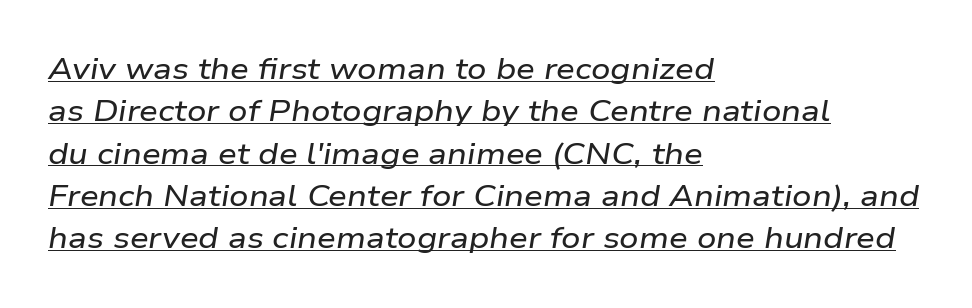
Q: Is the text italic (slanted)? A: Yes, it leans right by about 9 degrees.
Q: Is the text underlined? A: Yes.
Q: How is the paragraph aligned? A: Left-aligned.
Q: Is the spacing between letters normal or unusually wide? A: Normal.
Q: Is the spacing between lines tight, normal or loose? A: Normal.
Q: Width (condensed, normal, or wide)? A: Wide.
Q: Stroke contrast? A: Low.
Q: x-height? A: Medium.
Q: Monospaced? A: No.
